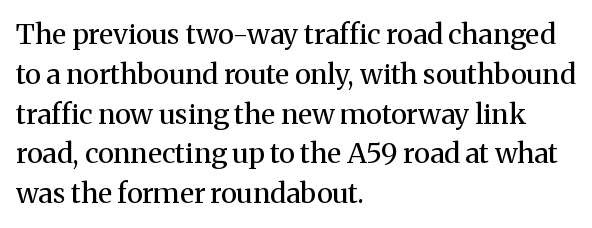
{"serif": "yes", "italic": "no", "bold": "no", "weight": "regular", "width": "normal", "stroke_contrast": "medium", "x_height": "medium", "monospaced": "no", "underline": "no", "align": "left", "line_spacing": "normal", "line_spacing_ratio": 1.42, "letter_spacing": "normal", "letter_spacing_em": 0.0, "glyph_px": 28}
